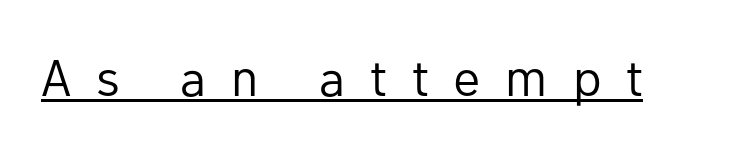
{"serif": "no", "italic": "no", "bold": "no", "weight": "regular", "width": "normal", "stroke_contrast": "low", "x_height": "medium", "monospaced": "no", "underline": "yes", "letter_spacing": "wide", "letter_spacing_em": 0.49, "glyph_px": 51}
